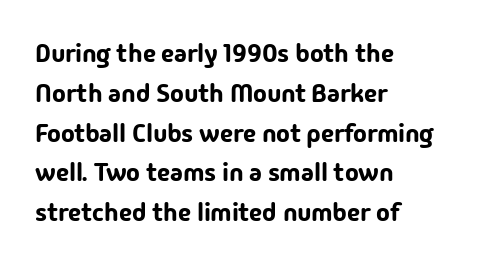
The image shows 26 px text type, upright; set left-aligned, normal line spacing (1.53x), normal letter spacing, not underlined.
